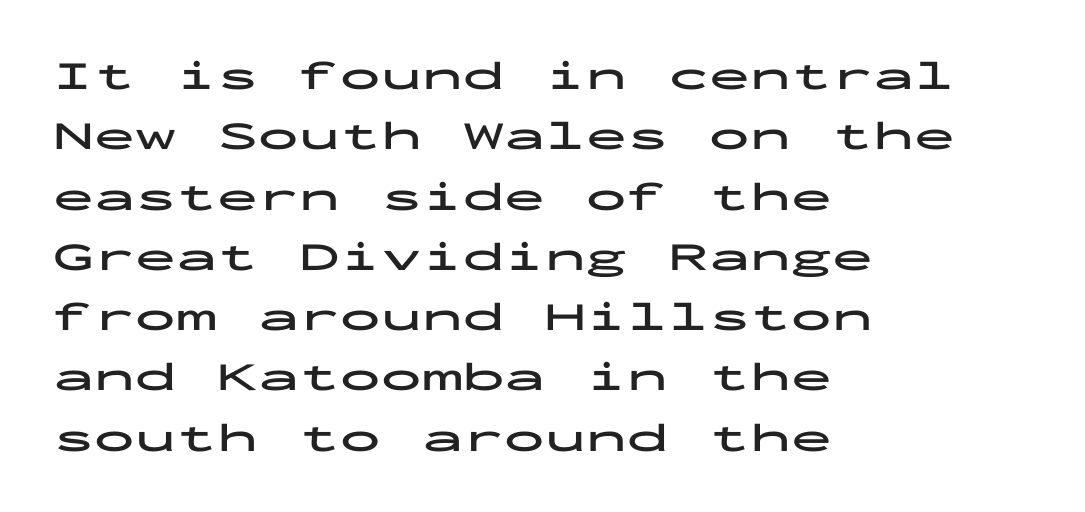
The image shows 41 px bold, wide sans-serif type, upright, monospaced; set left-aligned, normal line spacing (1.47x), normal letter spacing, not underlined; low stroke contrast and a medium x-height.
